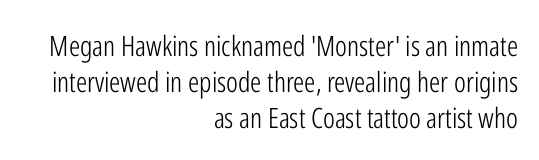
The image shows 28 px light, condensed sans-serif type, upright; set right-aligned, normal line spacing (1.29x), normal letter spacing, not underlined; low stroke contrast and a medium x-height.
